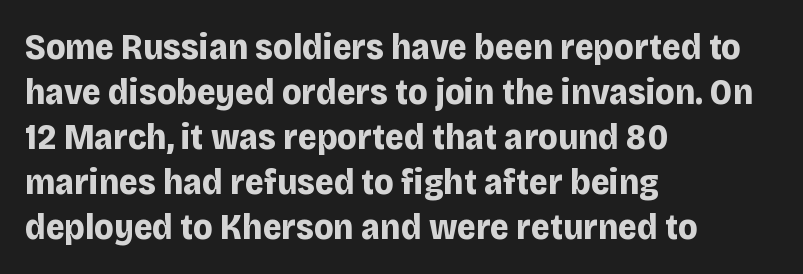
No extra tracking has been applied to these lines. The glyphs in this specimen are sans serif. Each letter keeps its own natural width here, so spacing adapts to shape. Typesetter's note: full bold, strokes at maximum text heaviness. A normal amount of white space separates one row of letters from the next. A bare baseline throughout the passage.
